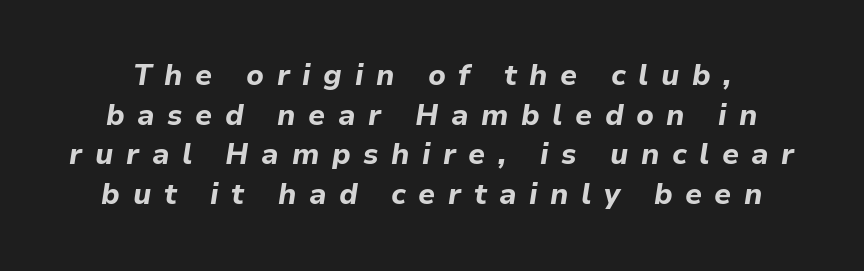
A dark, heavy texture on the line: the type is bold. Honestly, there is no underline to notice here at all. How would I describe the line gaps? Plain and ordinary. Compared with ordinary roman type, these characters are visibly tilted. Each word looks stretched out because of the extra space between its letters. The rendering uses natural spacing where letterforms have individual widths.
